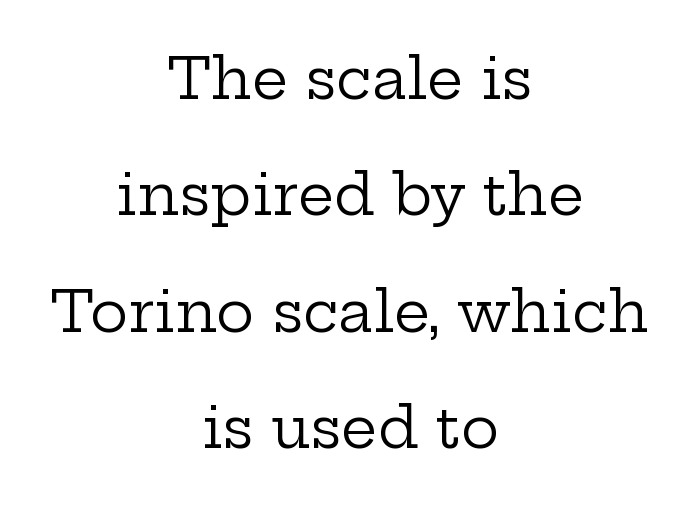
The image shows 57 px regular-weight, wide serif type, upright; set centered, loose line spacing (2.04x), normal letter spacing, not underlined; low stroke contrast and a medium x-height.
